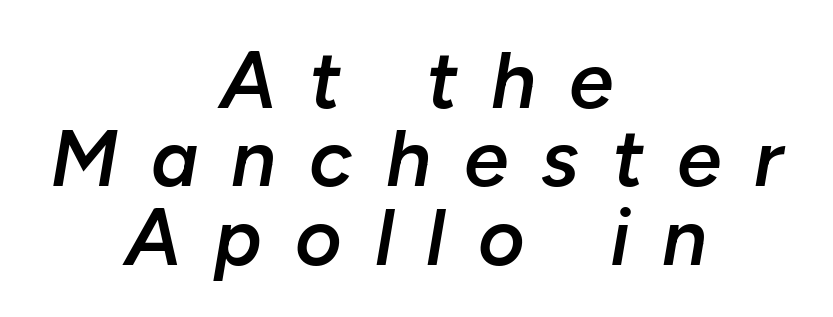
Q: Is the text bold? A: Semi-bold.
Q: Is the text italic (slanted)? A: Yes, it leans right by about 10 degrees.
Q: Is the text underlined? A: No.
Q: How is the paragraph aligned? A: Centered.
Q: Is the spacing between letters normal or unusually wide? A: Unusually wide.
Q: Is the spacing between lines tight, normal or loose? A: Tight.
Q: Width (condensed, normal, or wide)? A: Normal.
Q: Stroke contrast? A: Low.
Q: x-height? A: Medium.
Q: Monospaced? A: No.
